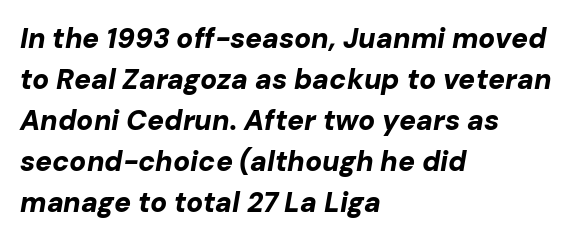
Caption: standard tracking, unaltered. Strong, thick strokes mark this as bold type. Each row of text sits above clean, open space. This is oblique type, the kind used for emphasis or titles. Alignment: flush left.
